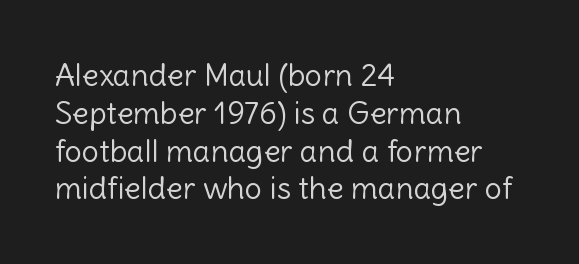
A classic flush-left, rag-right setting is used for this passage. Each row of text sits above clean, open space. This sample has the flowing, uneven cadence of proportional lettering. Compared with typical body copy, the letter spacing here is the same.
